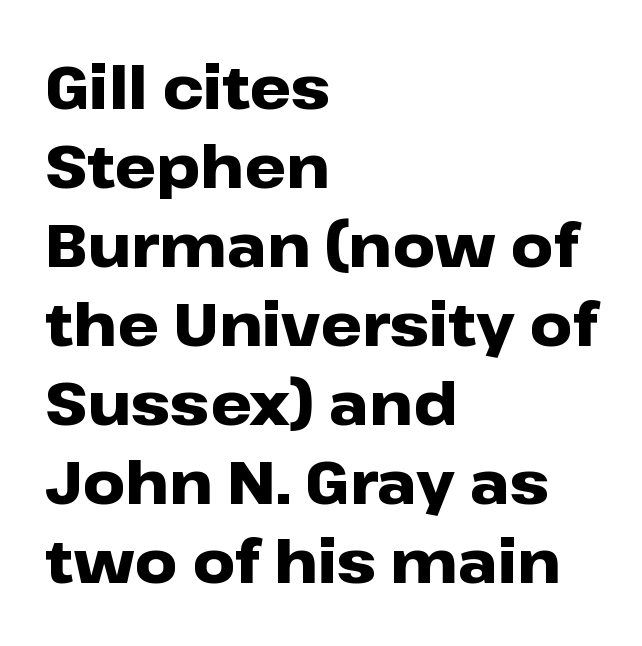
{"serif": "no", "italic": "no", "bold": "yes", "weight": "heavy", "width": "wide", "stroke_contrast": "low", "x_height": "medium", "monospaced": "no", "underline": "no", "align": "left", "line_spacing": "normal", "line_spacing_ratio": 1.34, "letter_spacing": "normal", "letter_spacing_em": 0.0, "glyph_px": 59}
